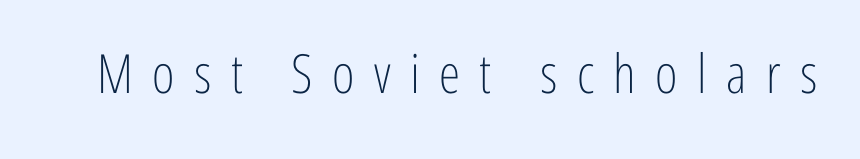
Q: Is the text bold? A: No.
Q: Is the text italic (slanted)? A: No, it is upright.
Q: Is the typeface a serif or a sans-serif typeface? A: Sans-serif.
Q: Is the text underlined? A: No.
Q: Is the spacing between letters normal or unusually wide? A: Unusually wide.
Q: Width (condensed, normal, or wide)? A: Condensed.
Q: Stroke contrast? A: Low.
Q: x-height? A: Medium.
Q: Monospaced? A: No.
